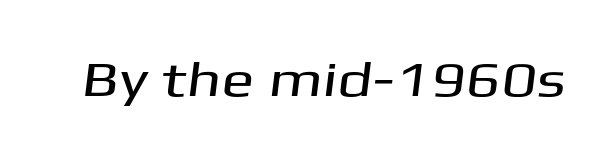
Q: Is the typeface a serif or a sans-serif typeface? A: Sans-serif.
Q: Is the text underlined? A: No.
Q: Is the spacing between letters normal or unusually wide? A: Normal.
Q: Width (condensed, normal, or wide)? A: Wide.
Q: Stroke contrast? A: Medium.
Q: x-height? A: Medium.
Q: Monospaced? A: No.
